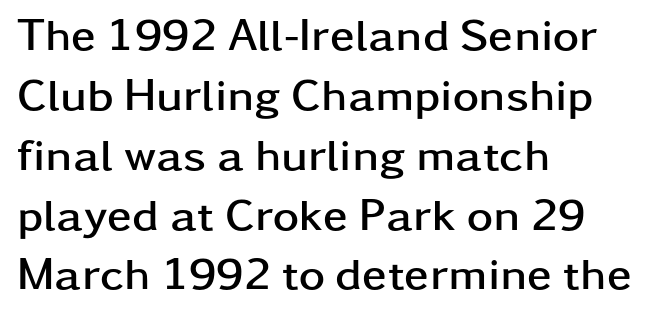
{"serif": "no", "italic": "no", "bold": "yes", "weight": "semibold", "width": "wide", "stroke_contrast": "low", "x_height": "medium", "monospaced": "no", "underline": "no", "align": "left", "line_spacing": "normal", "line_spacing_ratio": 1.33, "letter_spacing": "normal", "letter_spacing_em": 0.0, "glyph_px": 45}
